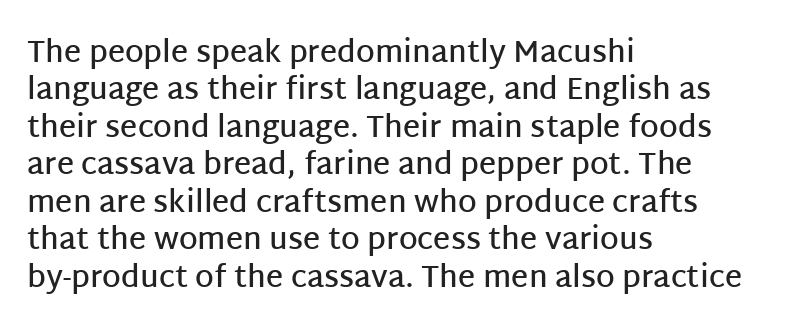
A clean baseline with only descenders dipping below it. The rag falls on the right side of this text block. The rendering uses a semibold face; strokes are thickened but not to full bold. You could not count columns in this text — the font is proportionally spaced. A typesetter would mark this as roman, not italic.
